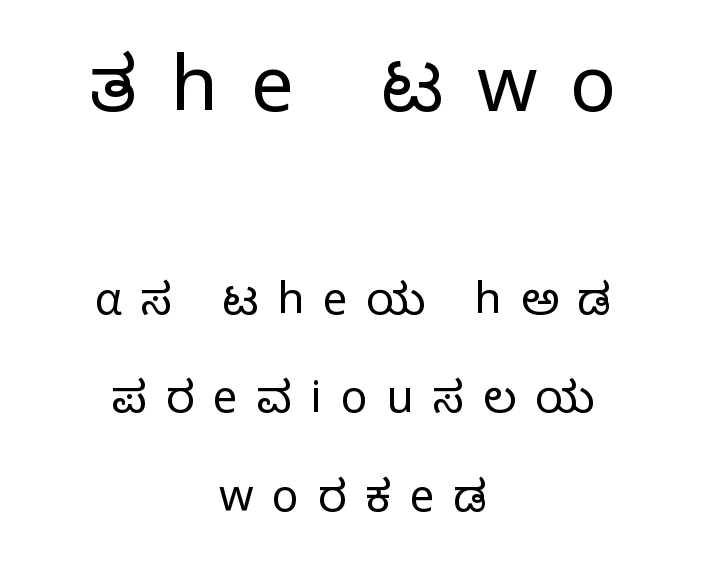
{"serif": "no", "italic": "no", "bold": "no", "weight": "light", "width": "normal", "stroke_contrast": "low", "x_height": "medium", "monospaced": "no", "underline": "no", "align": "center", "line_spacing": "loose", "line_spacing_ratio": 2.23, "letter_spacing": "wide", "letter_spacing_em": 0.43, "larger_block": "first", "size_ratio": 1.75, "glyph_px": 77}
